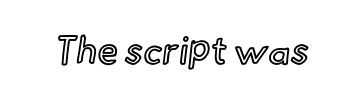
The image shows 38 px text type; set normal letter spacing, not underlined; a small x-height.
